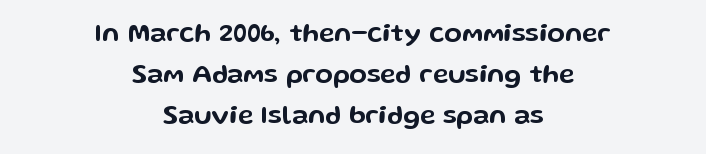
{"italic": "no", "underline": "no", "align": "center", "line_spacing": "normal", "line_spacing_ratio": 1.57, "letter_spacing": "normal", "letter_spacing_em": 0.0, "glyph_px": 26}
